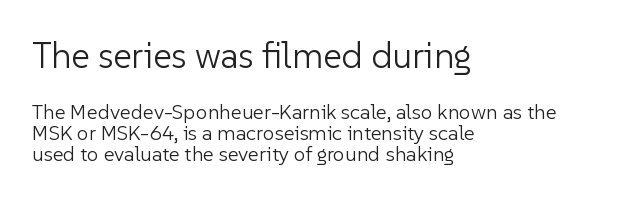
The image shows 36 px light sans-serif type, upright; set left-aligned, tight line spacing (1.02x), normal letter spacing, not underlined; the first (top) block is 1.71x larger; low stroke contrast and a medium x-height.
